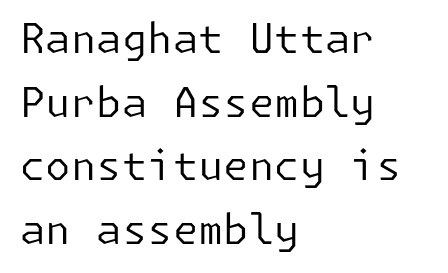
Q: Is the text bold? A: No.
Q: Is the text italic (slanted)? A: No, it is upright.
Q: Is the typeface a serif or a sans-serif typeface? A: Sans-serif.
Q: Is the text underlined? A: No.
Q: How is the paragraph aligned? A: Left-aligned.
Q: Is the spacing between letters normal or unusually wide? A: Normal.
Q: Is the spacing between lines tight, normal or loose? A: Normal.
Q: Width (condensed, normal, or wide)? A: Normal.
Q: Stroke contrast? A: Low.
Q: x-height? A: Medium.
